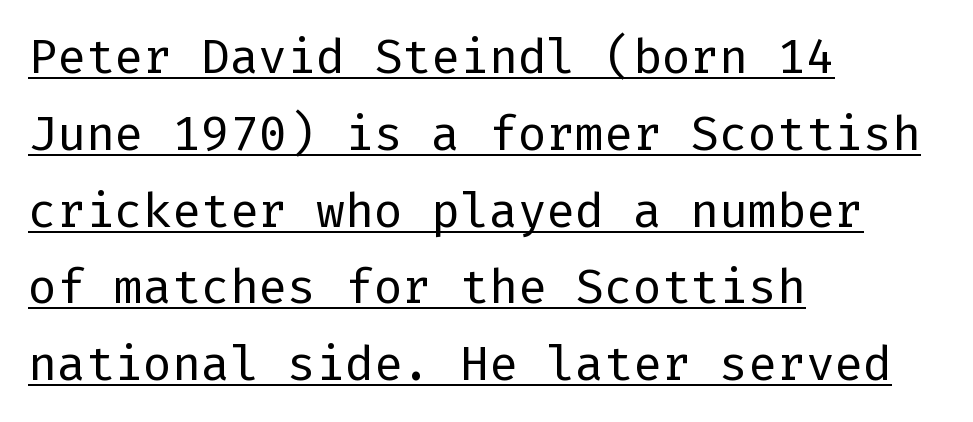
Q: Is the text bold? A: No.
Q: Is the text italic (slanted)? A: No, it is upright.
Q: Is the typeface a serif or a sans-serif typeface? A: Sans-serif.
Q: Is the text underlined? A: Yes.
Q: How is the paragraph aligned? A: Left-aligned.
Q: Is the spacing between letters normal or unusually wide? A: Normal.
Q: Is the spacing between lines tight, normal or loose? A: Normal.
Q: Width (condensed, normal, or wide)? A: Normal.
Q: Stroke contrast? A: Low.
Q: x-height? A: Medium.
